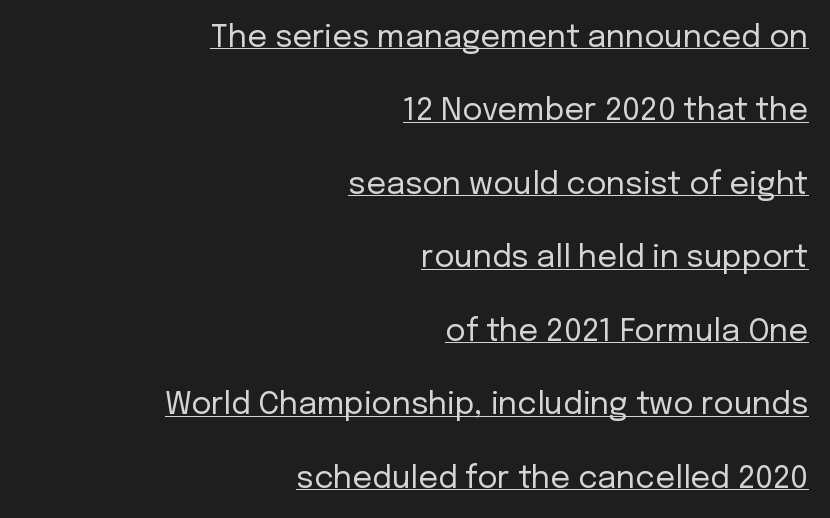
The image shows 31 px regular-weight sans-serif type, upright; set right-aligned, loose line spacing (2.37x), normal letter spacing, underlined; low stroke contrast and a medium x-height.
